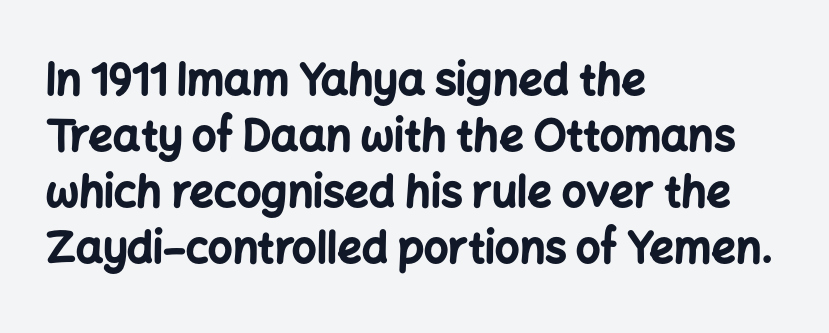
{"serif": "no", "italic": "no", "bold": "yes", "weight": "bold", "width": "normal", "stroke_contrast": "low", "x_height": "medium", "monospaced": "no", "underline": "no", "align": "left", "line_spacing": "normal", "line_spacing_ratio": 1.3, "letter_spacing": "normal", "letter_spacing_em": 0.0, "glyph_px": 43}
